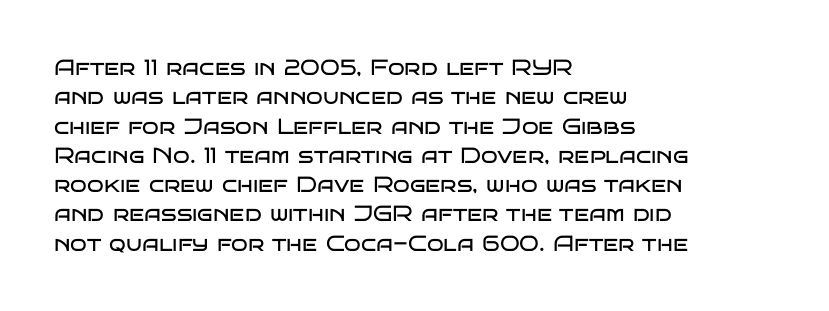
Caption: face not bold, strokes unweighted. Whoever set this chose a conventional vertical rhythm. This sample uses plain, unmodified letter spacing. The lettering stays uniformly vertical, giving the passage a roman look. Rule under the text: the space is simply empty.
